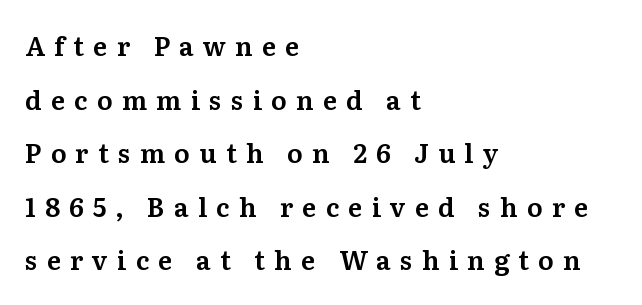
Q: Is the text italic (slanted)? A: No, it is upright.
Q: Is the text underlined? A: No.
Q: How is the paragraph aligned? A: Left-aligned.
Q: Is the spacing between letters normal or unusually wide? A: Unusually wide.
Q: Is the spacing between lines tight, normal or loose? A: Loose.
